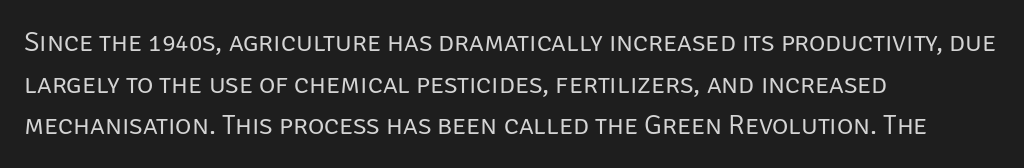
Q: Is the text bold? A: No.
Q: Is the text italic (slanted)? A: No, it is upright.
Q: Is the typeface a serif or a sans-serif typeface? A: Sans-serif.
Q: Is the text underlined? A: No.
Q: How is the paragraph aligned? A: Left-aligned.
Q: Is the spacing between letters normal or unusually wide? A: Normal.
Q: Is the spacing between lines tight, normal or loose? A: Normal.
Q: Width (condensed, normal, or wide)? A: Normal.
Q: Stroke contrast? A: Low.
Q: x-height? A: Large.
Q: Monospaced? A: No.
